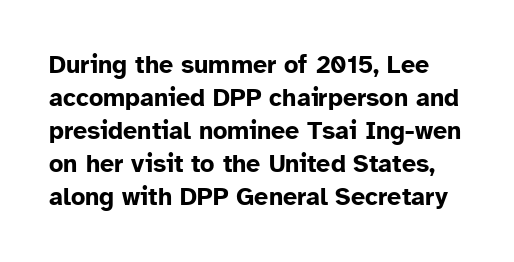
{"italic": "no", "bold": "yes", "underline": "no", "line_spacing": "normal", "line_spacing_ratio": 1.32, "letter_spacing": "normal", "letter_spacing_em": 0.0, "glyph_px": 25}
